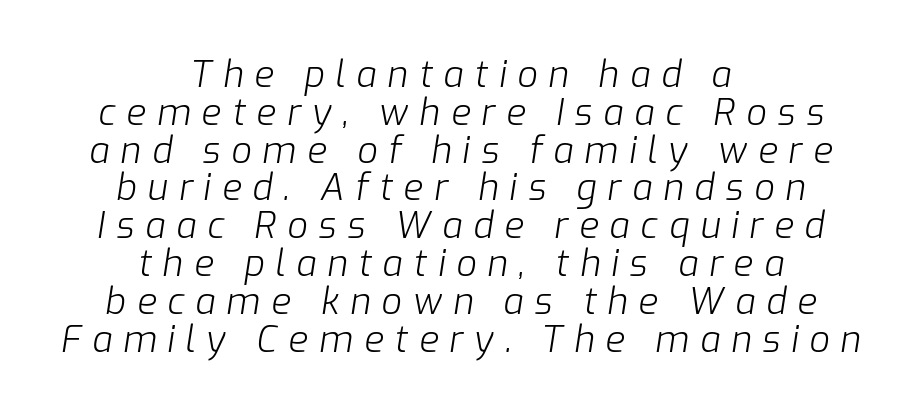
Q: Is the text bold? A: No.
Q: Is the text italic (slanted)? A: Yes, it leans right by about 9 degrees.
Q: Is the text underlined? A: No.
Q: How is the paragraph aligned? A: Centered.
Q: Is the spacing between letters normal or unusually wide? A: Unusually wide.
Q: Is the spacing between lines tight, normal or loose? A: Tight.
Q: Width (condensed, normal, or wide)? A: Normal.
Q: Stroke contrast? A: Low.
Q: x-height? A: Medium.
Q: Monospaced? A: No.
